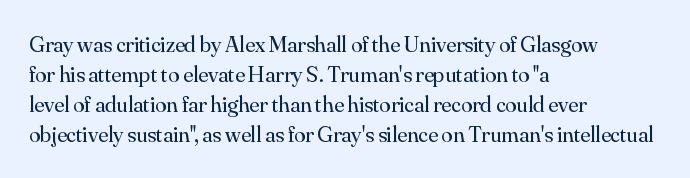
Teacher's note: observe the even left margin — that is flush-left alignment. Does extra space separate the letters? No, they use regular spacing. In terms of posture, this sample is upright. The glyphs are unaccompanied by any horizontal stroke below them. The lines sit at an ordinary, default distance from one another.
